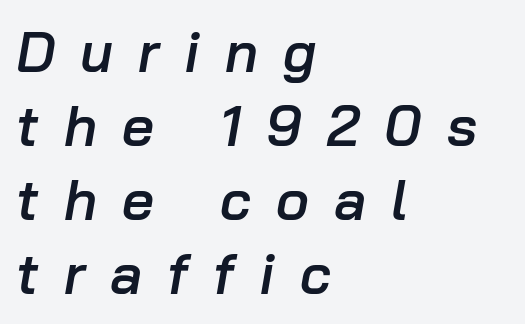
Q: Is the text bold? A: Semi-bold.
Q: Is the text italic (slanted)? A: Yes, it leans right by about 10 degrees.
Q: Is the text underlined? A: No.
Q: How is the paragraph aligned? A: Left-aligned.
Q: Is the spacing between letters normal or unusually wide? A: Unusually wide.
Q: Is the spacing between lines tight, normal or loose? A: Normal.
Q: Width (condensed, normal, or wide)? A: Normal.
Q: Stroke contrast? A: Low.
Q: x-height? A: Medium.
Q: Monospaced? A: No.
